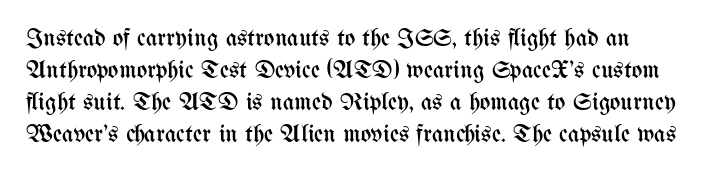
The weight tops out at a normal text grade. The horizontal fit of the characters is conventional and even. Underlining? Definitely not there. You can tell it's not italic because the verticals are truly vertical. The space between consecutive lines is moderate.
